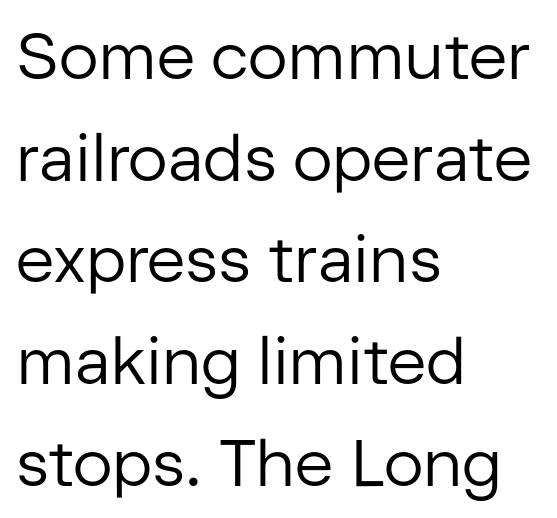
Q: Is the text bold? A: No.
Q: Is the text italic (slanted)? A: No, it is upright.
Q: Is the typeface a serif or a sans-serif typeface? A: Sans-serif.
Q: Is the text underlined? A: No.
Q: How is the paragraph aligned? A: Left-aligned.
Q: Is the spacing between letters normal or unusually wide? A: Normal.
Q: Is the spacing between lines tight, normal or loose? A: Normal.
Q: Width (condensed, normal, or wide)? A: Normal.
Q: Stroke contrast? A: Low.
Q: x-height? A: Medium.
Q: Monospaced? A: No.
